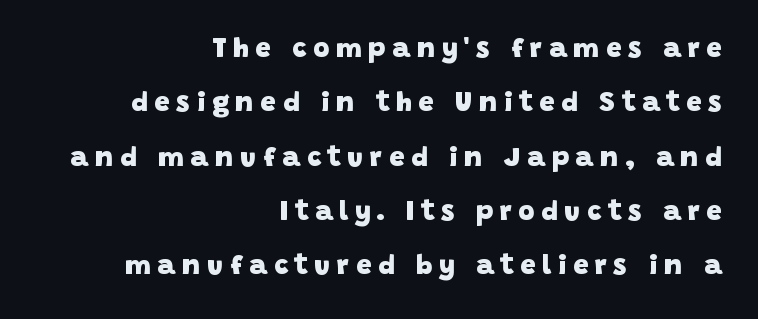
The image shows 28 px heavy sans-serif type; set right-aligned, loose line spacing (1.94x), unusually wide letter spacing (+0.23 em), not underlined; low stroke contrast and a large x-height.
